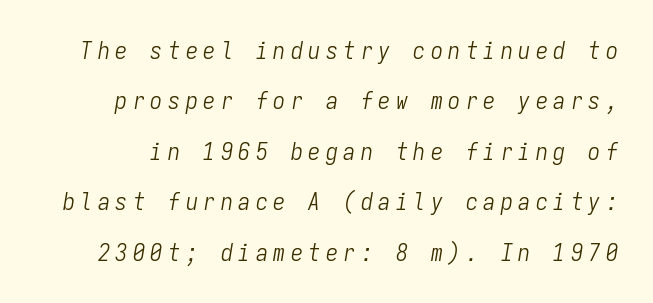
Q: Is the text bold? A: No.
Q: Is the text italic (slanted)? A: Yes, it leans right by about 9 degrees.
Q: Is the text underlined? A: No.
Q: Is the spacing between letters normal or unusually wide? A: Unusually wide.
Q: Is the spacing between lines tight, normal or loose? A: Loose.
